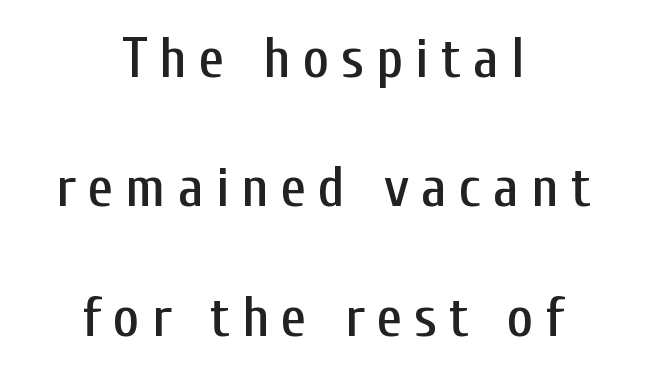
The rendering uses natural spacing where letterforms have individual widths. In terms of letterspacing, this is a distinctly airy, spread setting. A great deal of white space separates one row of letters from the next. This rendering uses center alignment, leaving both contours irregular but symmetric. The specimen omits any rule beneath the text block's lines.
